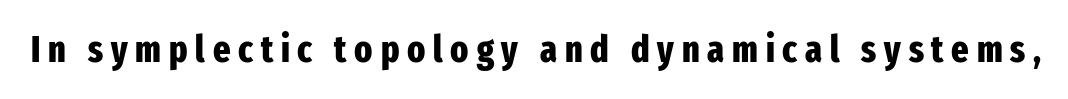
Rendered with straight, roman letterforms. Look at the bottom of the vertical strokes: they stop flat, with no serifs. Each letter keeps its own natural width here, so spacing adapts to shape. I'd describe the lettering as bold — thick and assertive. The letters are spread apart with noticeably loose tracking.
